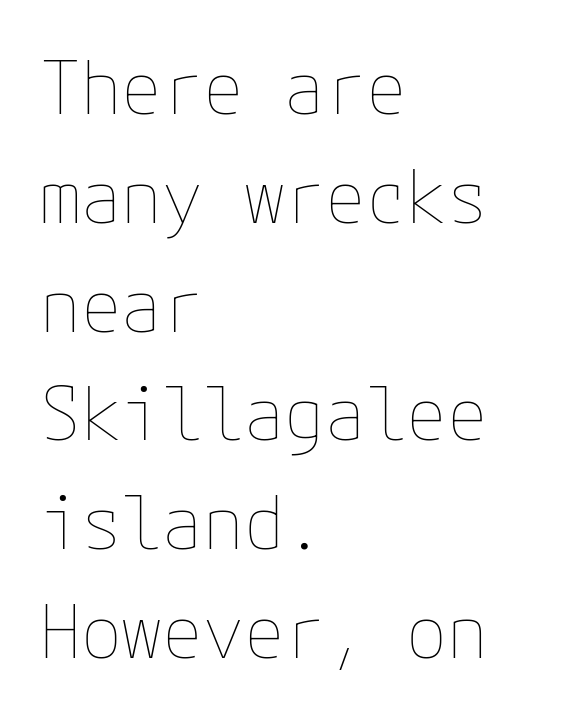
{"italic": "no", "bold": "no", "weight": "thin", "width": "normal", "stroke_contrast": "low", "x_height": "medium", "underline": "no", "align": "left", "line_spacing": "normal", "line_spacing_ratio": 1.47, "letter_spacing": "normal", "letter_spacing_em": 0.0, "glyph_px": 74}
